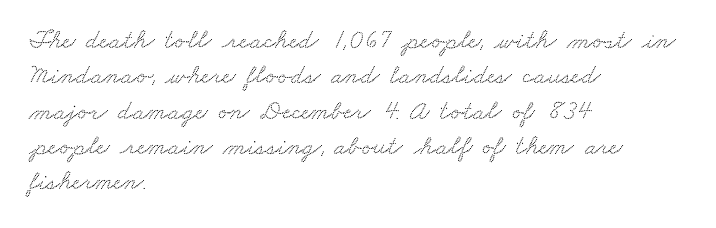
{"underline": "no", "align": "left", "line_spacing": "normal", "line_spacing_ratio": 1.31, "letter_spacing": "normal", "letter_spacing_em": 0.0, "glyph_px": 27}
